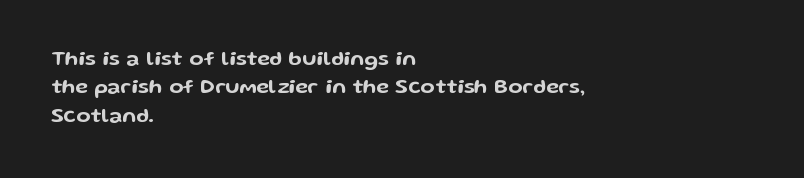
Posture: upright roman. The foot of each line stays bare and open. The passage shown stacks its lines at a standard gap. Alignment: flush left. The horizontal fit of the characters is conventional and even.
